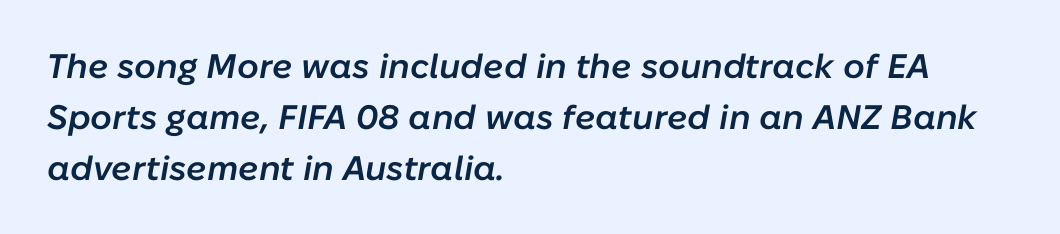
The image shows 34 px semibold type, italic (leaning right); set left-aligned, normal line spacing (1.5x), normal letter spacing, not underlined; low stroke contrast and a medium x-height.
